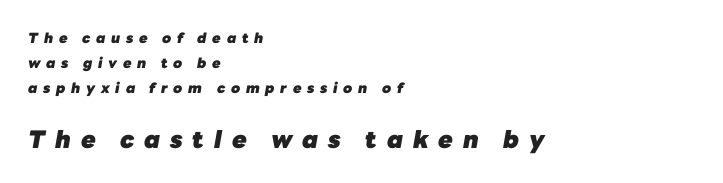
Q: Is the text bold? A: Yes.
Q: Is the text italic (slanted)? A: Yes, it leans right by about 10 degrees.
Q: Is the text underlined? A: No.
Q: How is the paragraph aligned? A: Left-aligned.
Q: Is the spacing between letters normal or unusually wide? A: Unusually wide.
Q: Which block of text is set in a larger size, the first (top) or the second (bottom)? A: The second (bottom) one.
